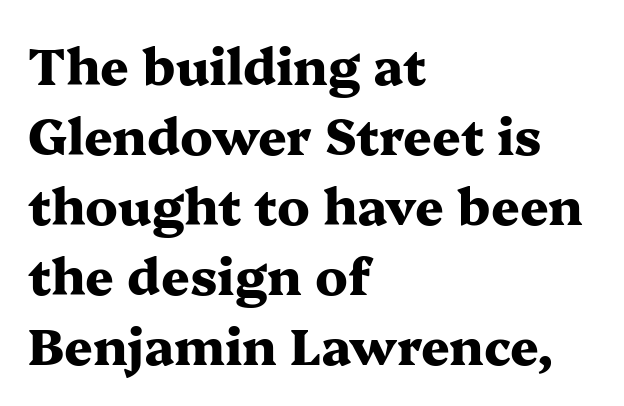
Q: Is the text bold? A: Yes.
Q: Is the text italic (slanted)? A: No, it is upright.
Q: Is the typeface a serif or a sans-serif typeface? A: Serif.
Q: Is the text underlined? A: No.
Q: How is the paragraph aligned? A: Left-aligned.
Q: Is the spacing between letters normal or unusually wide? A: Normal.
Q: Is the spacing between lines tight, normal or loose? A: Normal.
Q: Width (condensed, normal, or wide)? A: Wide.
Q: Stroke contrast? A: Medium.
Q: x-height? A: Medium.
Q: Monospaced? A: No.
